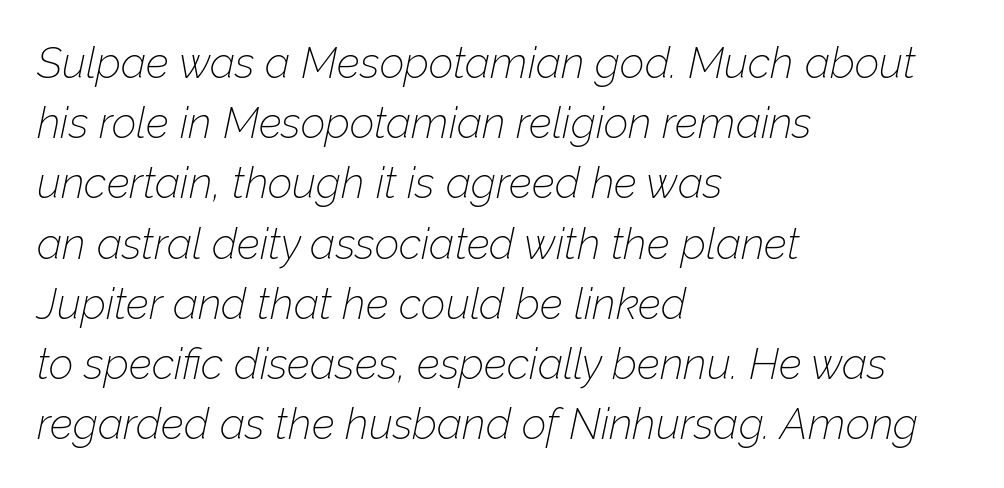
Honestly, the row spacing looks completely unremarkable. The rendering applies a slant to the glyphs. This sample has the flowing, uneven cadence of proportional lettering. All the whitespace from short lines collects on the right.
